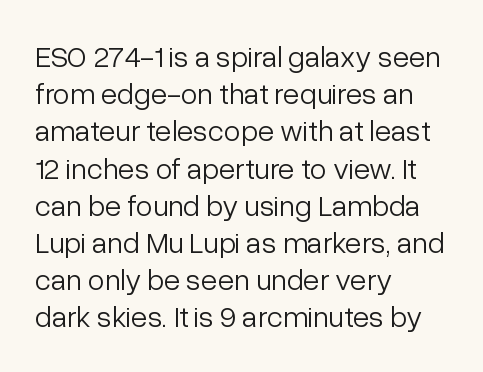
The image shows 30 px light sans-serif type, upright; set left-aligned, line spacing 1.24x, normal letter spacing, not underlined; low stroke contrast and a medium x-height.
